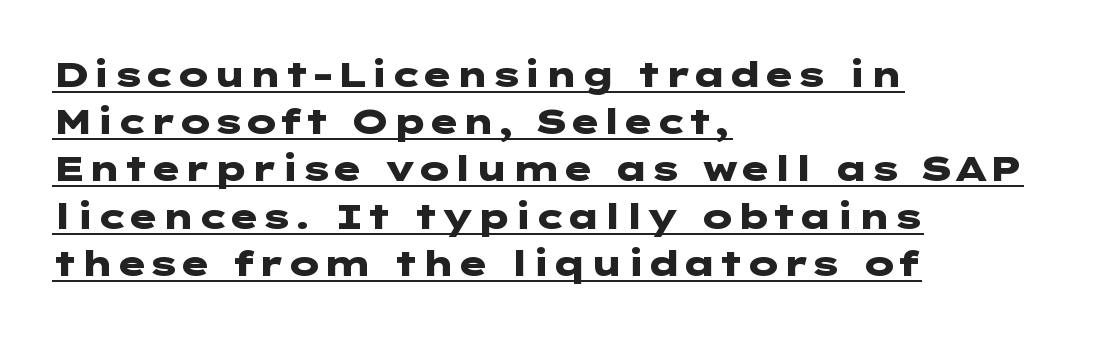
The image shows 35 px heavy, wide sans-serif type, upright; set left-aligned, normal line spacing (1.35x), normal letter spacing, underlined; low stroke contrast and a medium x-height.
